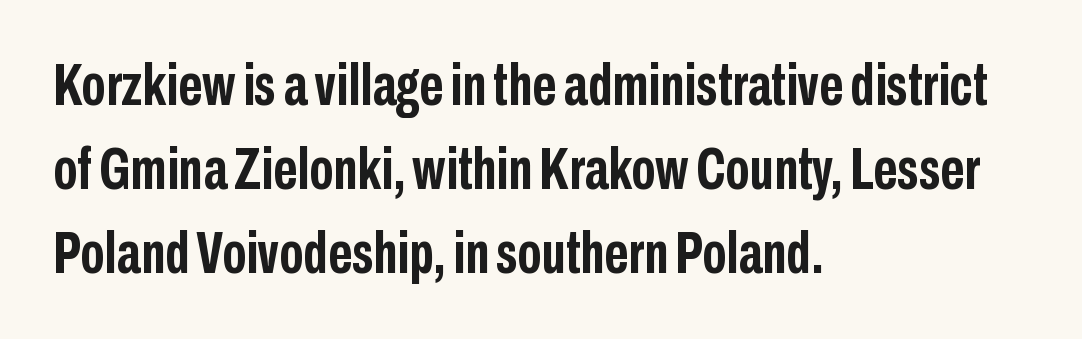
{"serif": "no", "italic": "no", "bold": "yes", "weight": "semibold", "width": "condensed", "stroke_contrast": "low", "x_height": "medium", "monospaced": "no", "underline": "no", "align": "left", "line_spacing": "normal", "line_spacing_ratio": 1.42, "letter_spacing": "normal", "letter_spacing_em": 0.0, "glyph_px": 59}
